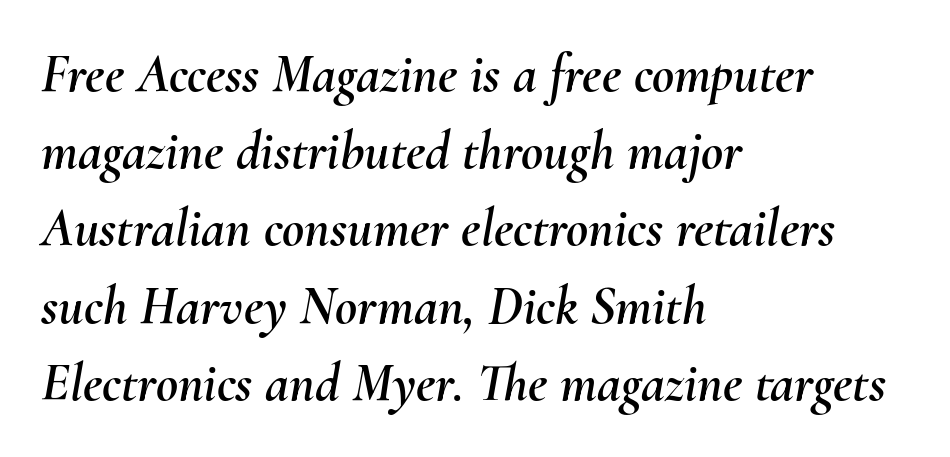
{"italic": "yes", "lean": "right", "slant_degrees": 10, "width": "normal", "stroke_contrast": "medium", "x_height": "small", "monospaced": "no", "underline": "no", "align": "left", "line_spacing": "normal", "line_spacing_ratio": 1.43, "letter_spacing": "normal", "letter_spacing_em": 0.0, "glyph_px": 54}
